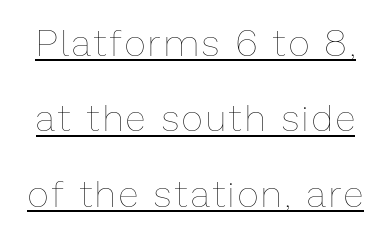
The image shows 37 px thin type, upright; set loose line spacing (2.04x), underlined; low stroke contrast and a medium x-height.
